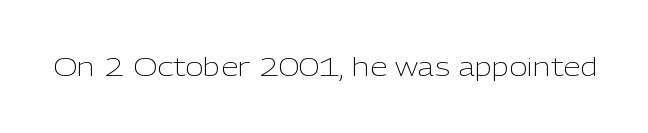
The image shows 25 px text type, upright; set normal letter spacing, not underlined.
